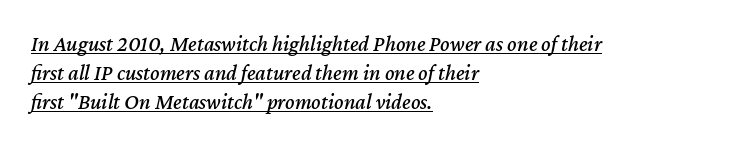
{"italic": "yes", "lean": "right", "slant_degrees": 12, "underline": "yes", "align": "left", "line_spacing": "normal", "line_spacing_ratio": 1.32, "letter_spacing": "normal", "letter_spacing_em": 0.0, "glyph_px": 22}
